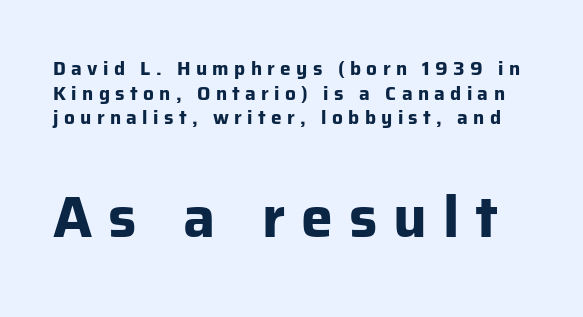
Tall strokes in this sample are plumb rather than angled. No word sits above an underline. Each letter keeps its own natural width here, so spacing adapts to shape. Horizontal bands of white between lines are of average thickness. The line texture is sparse and dotted thanks to wide tracking. Scale increases going downward across the two blocks.
